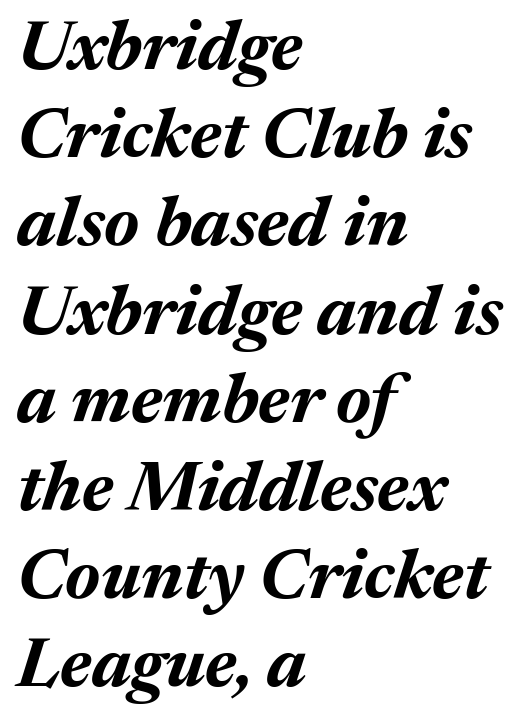
{"italic": "yes", "lean": "right", "slant_degrees": 17, "bold": "yes", "weight": "bold", "width": "normal", "stroke_contrast": "medium", "x_height": "medium", "monospaced": "no", "underline": "no", "align": "left", "line_spacing": "normal", "line_spacing_ratio": 1.26, "letter_spacing": "normal", "letter_spacing_em": 0.0, "glyph_px": 70}
